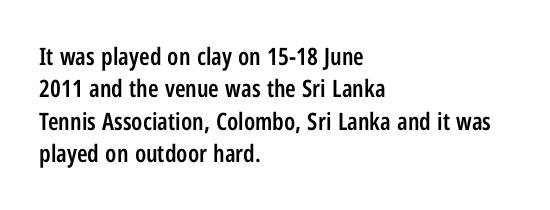
Does the leading feel generous? No, just average. Words float on clear page, feet unadorned. These lines carry some extra weight — a demibold, not a full bold. A classic flush-left, rag-right setting is used for this passage. The letters sit at their default tracking, neither squeezed nor spread.
